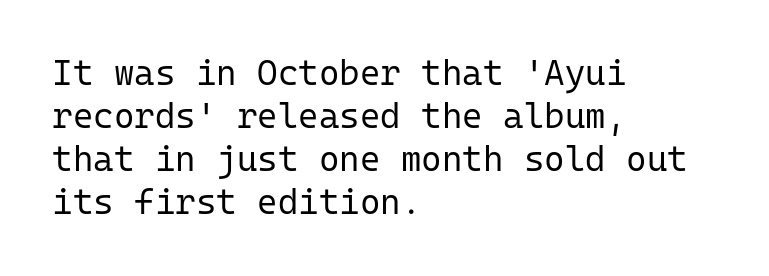
The image shows 35 px regular-weight sans-serif type, upright, monospaced; set left-aligned, line spacing 1.23x, normal letter spacing, not underlined; low stroke contrast and a medium x-height.
